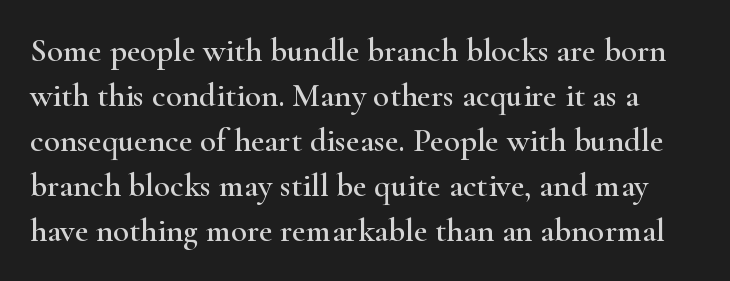
{"serif": "yes", "italic": "no", "width": "wide", "stroke_contrast": "high", "x_height": "small", "monospaced": "no", "underline": "no", "line_spacing": "normal", "line_spacing_ratio": 1.36, "letter_spacing": "normal", "letter_spacing_em": 0.0, "glyph_px": 33}
